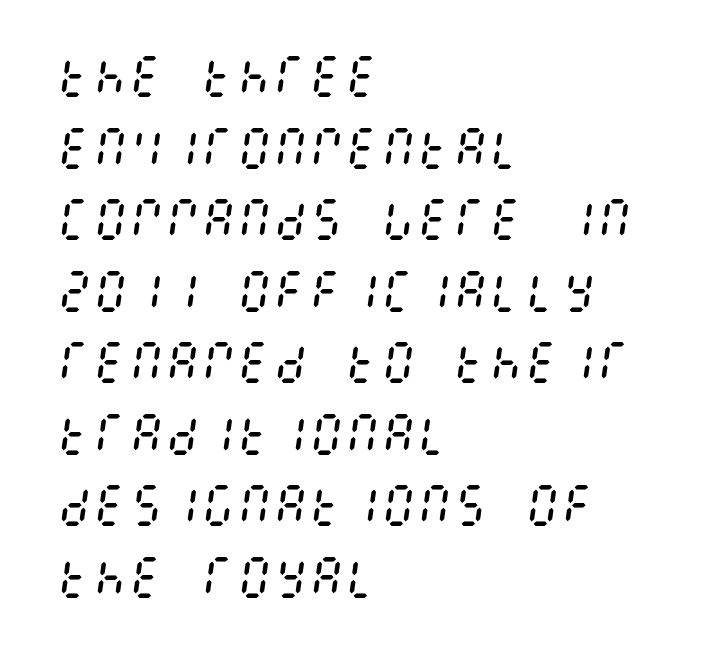
The image shows 45 px regular-weight, condensed type, italic (leaning right); set left-aligned, normal line spacing (1.59x), normal letter spacing, not underlined; medium stroke contrast and a large x-height.
